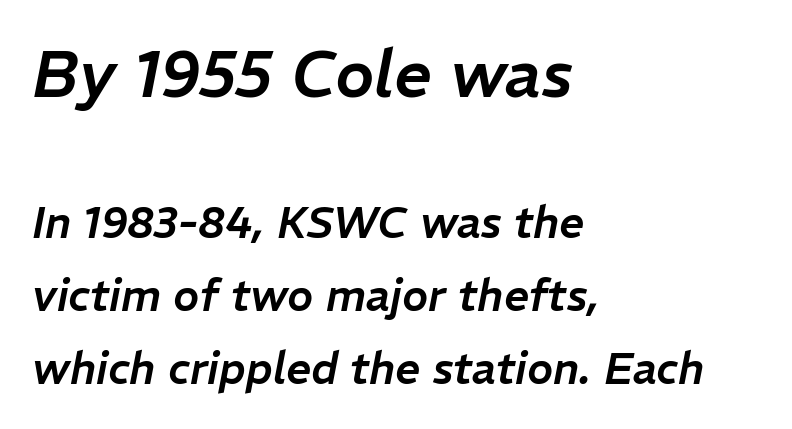
Q: Is the text italic (slanted)? A: Yes, it leans right by about 11 degrees.
Q: Is the text underlined? A: No.
Q: How is the paragraph aligned? A: Left-aligned.
Q: Is the spacing between letters normal or unusually wide? A: Normal.
Q: Is the spacing between lines tight, normal or loose? A: Normal.
Q: Which block of text is set in a larger size, the first (top) or the second (bottom)? A: The first (top) one.
Q: Width (condensed, normal, or wide)? A: Normal.
Q: Stroke contrast? A: Low.
Q: x-height? A: Medium.
Q: Monospaced? A: No.
